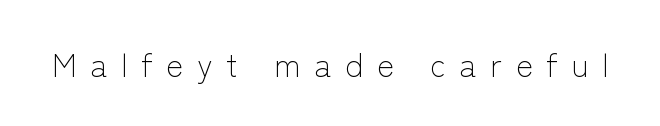
The image shows 32 px light sans-serif type, upright; set unusually wide letter spacing (+0.43 em), not underlined; low stroke contrast and a medium x-height.
